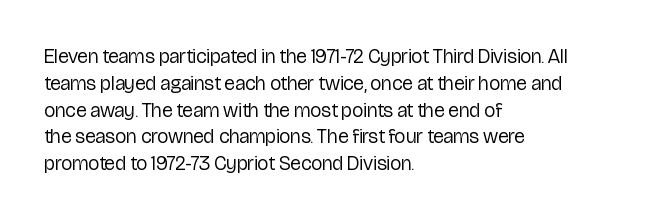
{"italic": "no", "bold": "no", "underline": "no", "align": "left", "line_spacing": "normal", "line_spacing_ratio": 1.34, "letter_spacing": "normal", "letter_spacing_em": 0.0, "glyph_px": 20}
